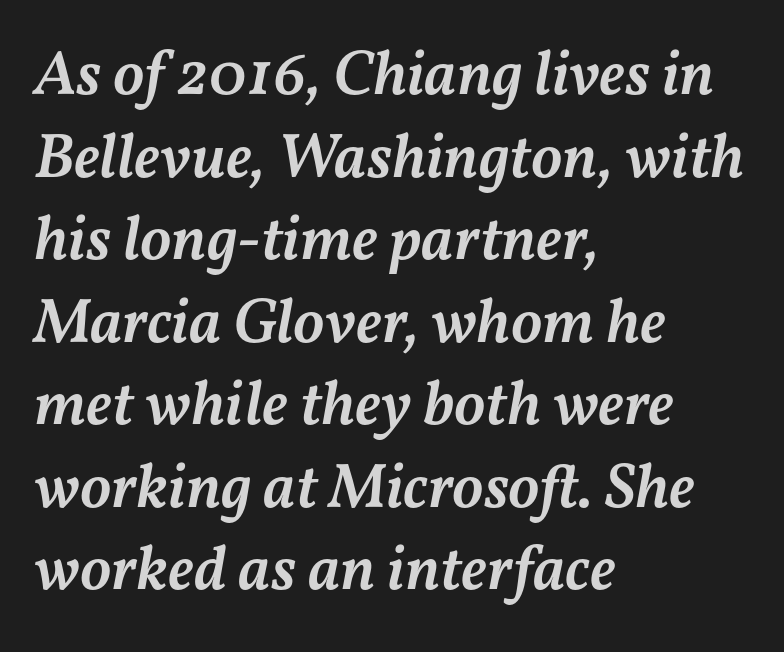
Q: Is the text bold? A: Semi-bold.
Q: Is the text italic (slanted)? A: Yes, it leans right by about 11 degrees.
Q: Is the text underlined? A: No.
Q: How is the paragraph aligned? A: Left-aligned.
Q: Is the spacing between letters normal or unusually wide? A: Normal.
Q: Is the spacing between lines tight, normal or loose? A: Normal.
Q: Width (condensed, normal, or wide)? A: Normal.
Q: Stroke contrast? A: Medium.
Q: x-height? A: Medium.
Q: Monospaced? A: No.
